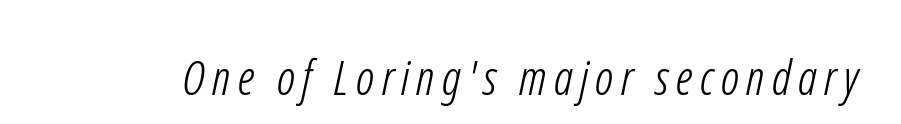
{"serif": "no", "bold": "no", "weight": "light", "width": "condensed", "stroke_contrast": "low", "x_height": "medium", "monospaced": "no", "underline": "no", "glyph_px": 48}
